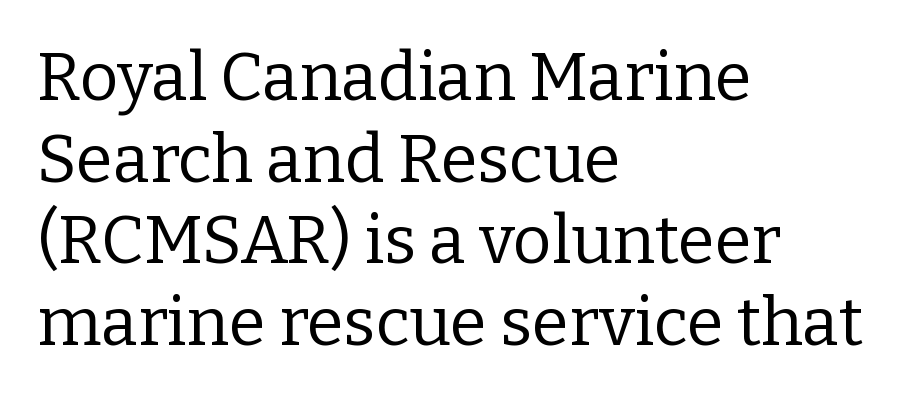
Nope, not italic — everything's standing straight. Does the type have serifs? Yes, each stem ends in a small foot. Looks like regular typesetting: each glyph gets only the width it needs. Visually the block forms a straight wall on the left and a jagged coastline on the right. The space directly below the letters is spotless.
